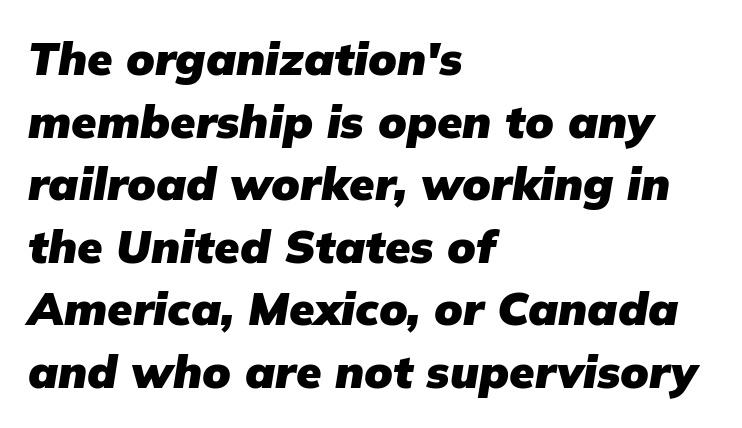
The image shows 46 px heavy type, italic (leaning right); set left-aligned, normal line spacing (1.36x), normal letter spacing, not underlined; low stroke contrast and a medium x-height.
